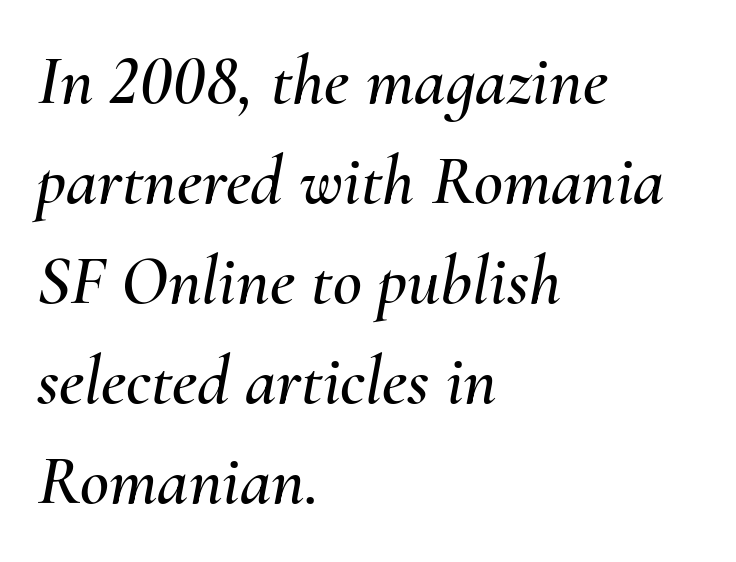
{"italic": "yes", "lean": "right", "slant_degrees": 10, "width": "normal", "stroke_contrast": "medium", "x_height": "small", "monospaced": "no", "underline": "no", "align": "left", "line_spacing": "normal", "line_spacing_ratio": 1.41, "letter_spacing": "normal", "letter_spacing_em": 0.0, "glyph_px": 71}
